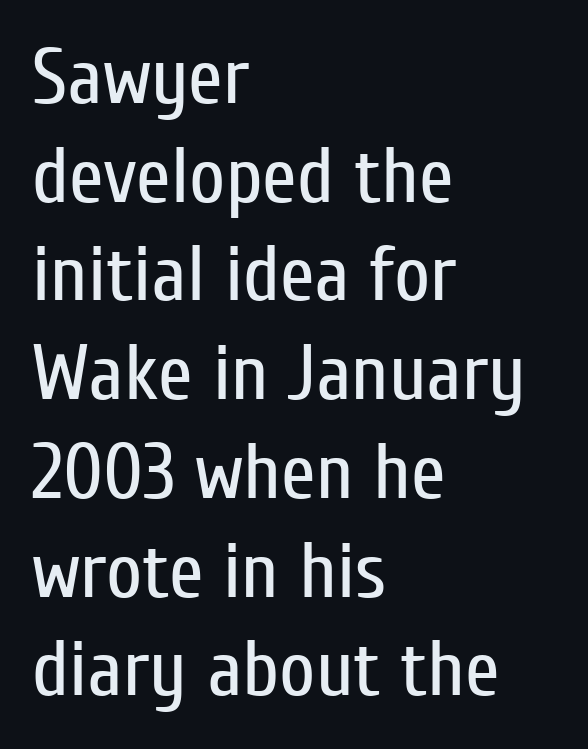
Q: Is the text bold? A: No.
Q: Is the text italic (slanted)? A: No, it is upright.
Q: Is the typeface a serif or a sans-serif typeface? A: Sans-serif.
Q: Is the text underlined? A: No.
Q: How is the paragraph aligned? A: Left-aligned.
Q: Is the spacing between letters normal or unusually wide? A: Normal.
Q: Is the spacing between lines tight, normal or loose? A: Normal.
Q: Width (condensed, normal, or wide)? A: Condensed.
Q: Stroke contrast? A: Low.
Q: x-height? A: Medium.
Q: Monospaced? A: No.
